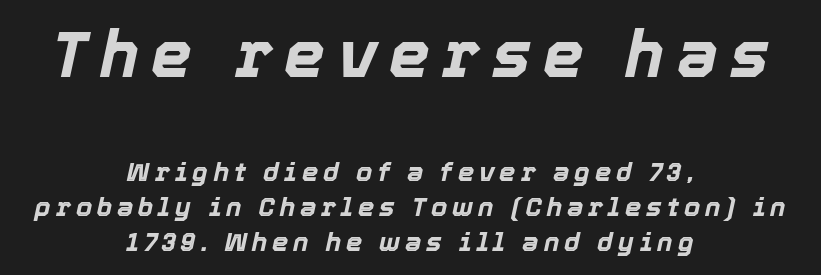
Q: Is the text bold? A: Yes.
Q: Is the text italic (slanted)? A: Yes, it leans right by about 12 degrees.
Q: Is the text underlined? A: No.
Q: How is the paragraph aligned? A: Centered.
Q: Is the spacing between lines tight, normal or loose? A: Normal.
Q: Which block of text is set in a larger size, the first (top) or the second (bottom)? A: The first (top) one.
Q: Width (condensed, normal, or wide)? A: Normal.
Q: x-height? A: Medium.
Q: Monospaced? A: No.
